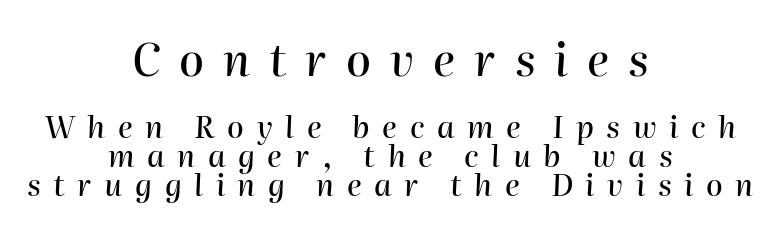
The image shows 45 px text type, italic (leaning right); set centered, tight line spacing (0.96x), unusually wide letter spacing (+0.42 em), not underlined; the first (top) block is 1.5x larger; high stroke contrast and a medium x-height.
